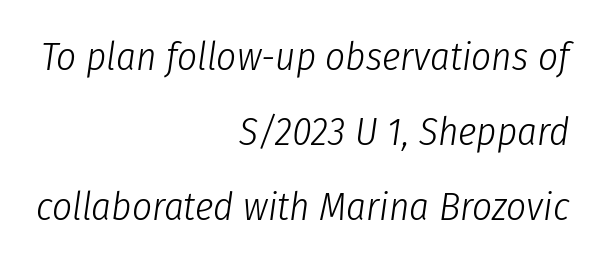
{"italic": "yes", "lean": "right", "slant_degrees": 8, "bold": "no", "weight": "light", "width": "condensed", "stroke_contrast": "low", "x_height": "medium", "monospaced": "no", "underline": "no", "align": "right", "line_spacing": "loose", "line_spacing_ratio": 1.92, "letter_spacing": "normal", "letter_spacing_em": 0.0, "glyph_px": 39}
